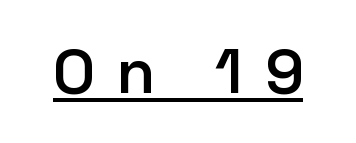
The image shows 63 px semibold sans-serif type, upright; set unusually wide letter spacing (+0.37 em), underlined; low stroke contrast and a medium x-height.
